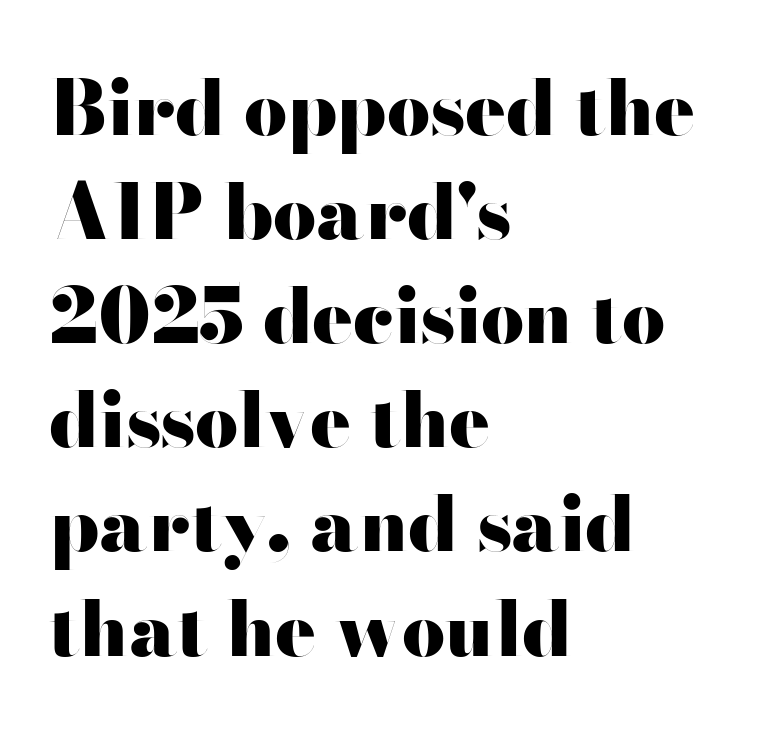
{"serif": "no", "italic": "no", "bold": "yes", "weight": "heavy", "width": "wide", "stroke_contrast": "high", "x_height": "small", "monospaced": "no", "underline": "no", "align": "left", "line_spacing": "normal", "line_spacing_ratio": 1.37, "letter_spacing": "normal", "letter_spacing_em": 0.0, "glyph_px": 76}
